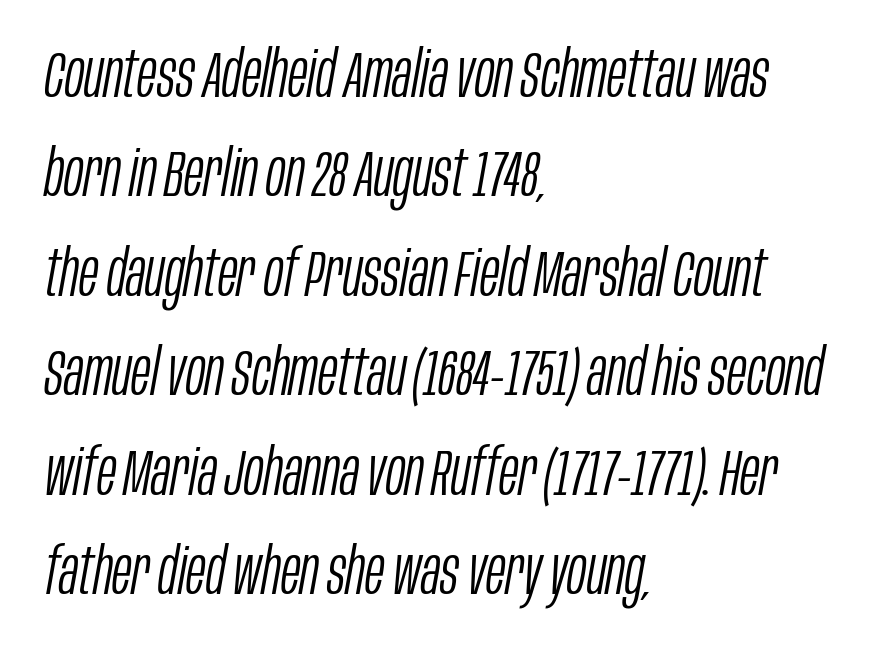
Q: Is the text bold? A: No.
Q: Is the text italic (slanted)? A: Yes, it leans right by about 10 degrees.
Q: Is the text underlined? A: No.
Q: How is the paragraph aligned? A: Left-aligned.
Q: Is the spacing between letters normal or unusually wide? A: Normal.
Q: Is the spacing between lines tight, normal or loose? A: Normal.
Q: Width (condensed, normal, or wide)? A: Condensed.
Q: Stroke contrast? A: Low.
Q: x-height? A: Large.
Q: Monospaced? A: No.
